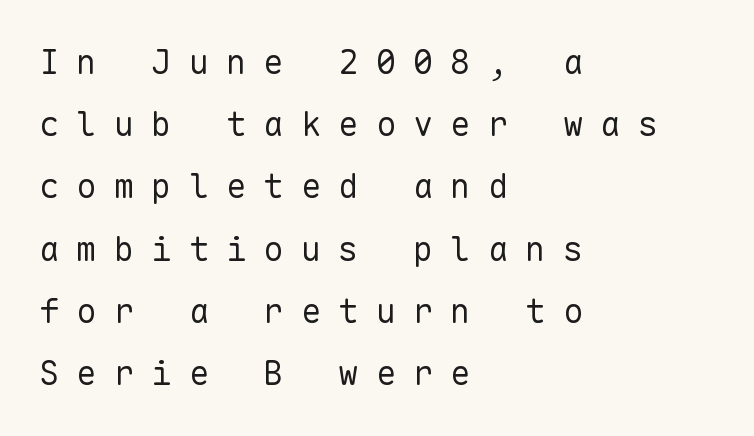
Words appear elongated and porous because spacing is wide. The baseline area is clear. The rendering uses typewriter-style spacing with identical character cells. Visually the block forms a straight wall on the left and a jagged coastline on the right.
